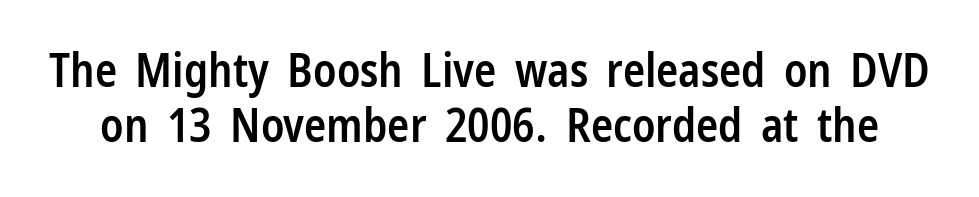
Slightly chunky letters — semibold, I'd say, not full bold. The passage shown is typed in a proportional face where columns would drift. Grotesque or geometric, the face here clearly has no serifs. The specimen omits any rule beneath the text block's lines.
